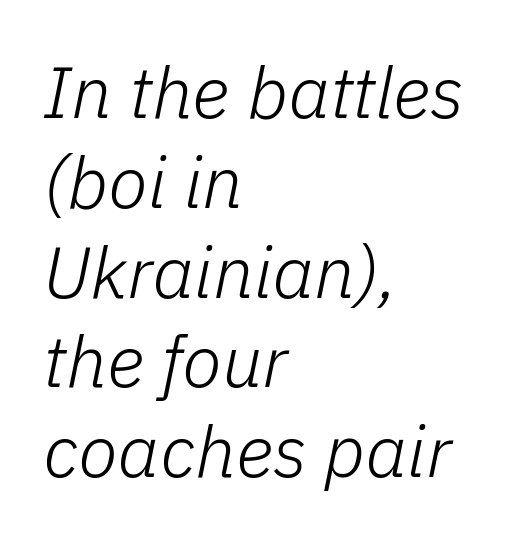
{"italic": "yes", "lean": "right", "slant_degrees": 11, "bold": "no", "weight": "light", "width": "normal", "stroke_contrast": "low", "x_height": "medium", "monospaced": "no", "underline": "no", "align": "left", "line_spacing_ratio": 1.23, "letter_spacing": "normal", "letter_spacing_em": 0.0, "glyph_px": 73}
